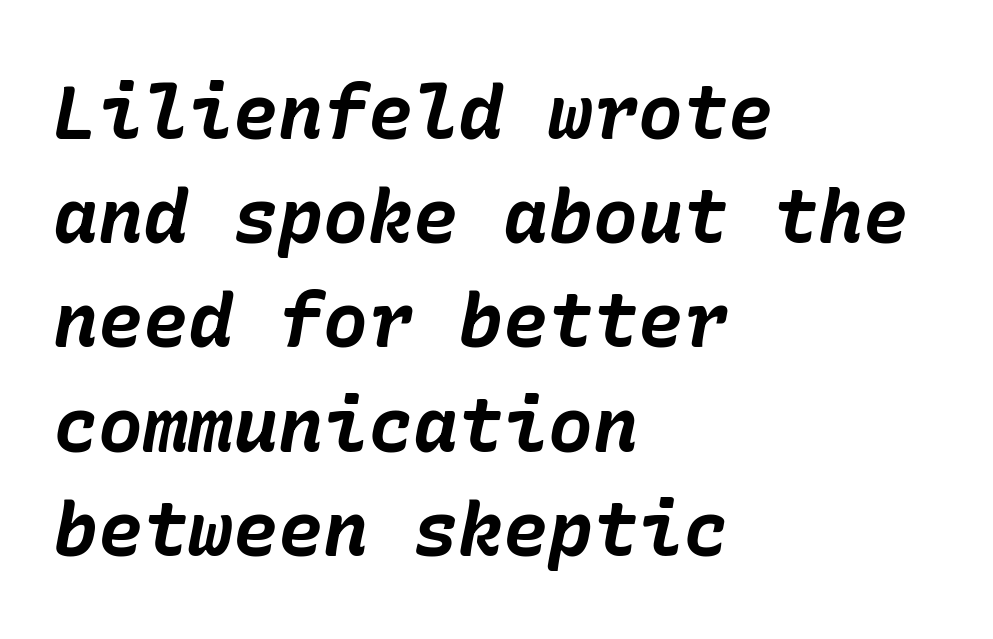
The image shows 75 px bold type, italic (leaning right); set left-aligned, normal line spacing (1.39x), normal letter spacing, not underlined; low stroke contrast and a medium x-height.
